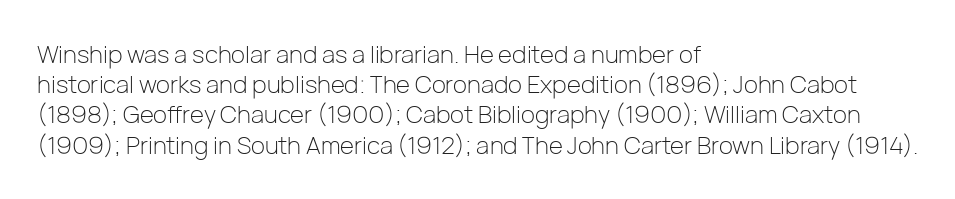
{"italic": "no", "bold": "no", "underline": "no", "align": "left", "line_spacing": "normal", "line_spacing_ratio": 1.26, "letter_spacing": "normal", "letter_spacing_em": 0.0, "glyph_px": 24}
